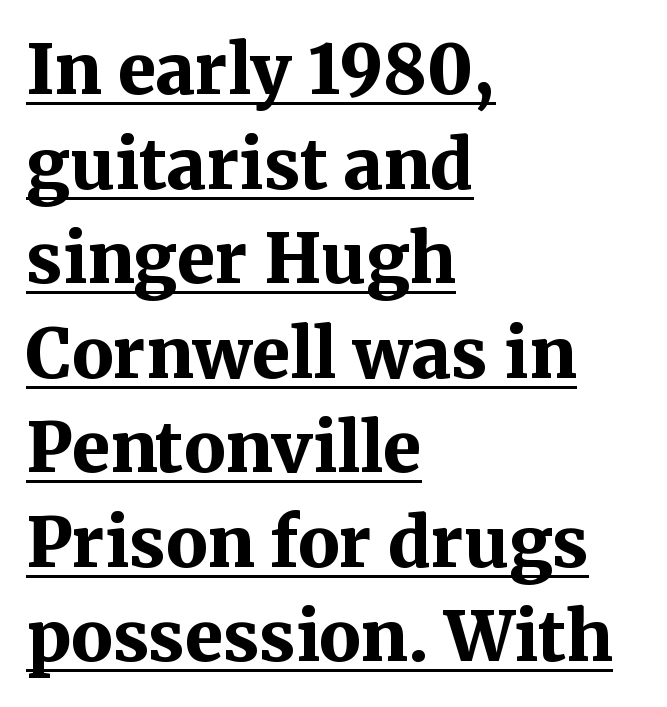
{"serif": "yes", "italic": "no", "bold": "yes", "weight": "bold", "width": "normal", "stroke_contrast": "medium", "x_height": "medium", "monospaced": "no", "underline": "yes", "align": "left", "line_spacing": "normal", "line_spacing_ratio": 1.37, "letter_spacing": "normal", "letter_spacing_em": 0.0, "glyph_px": 69}
